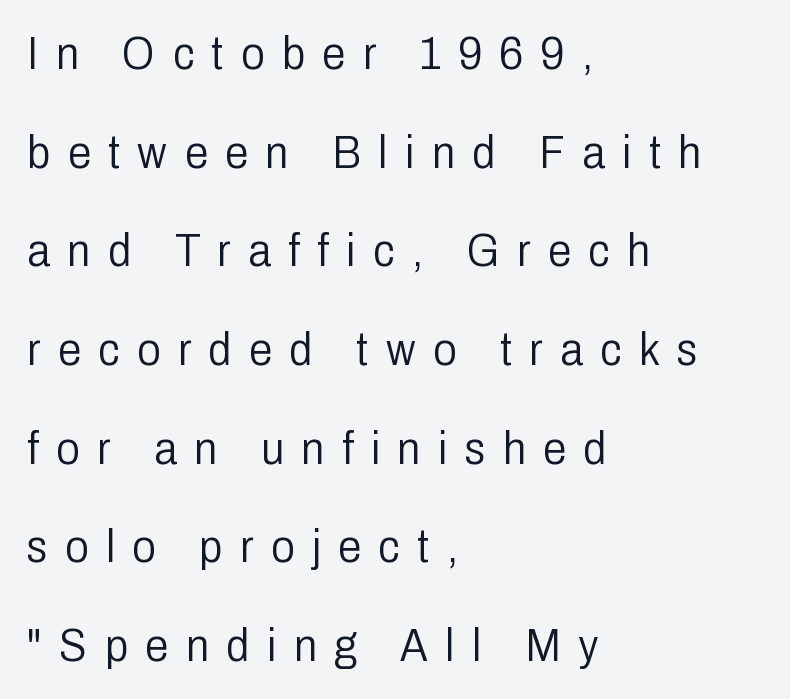
{"serif": "no", "italic": "no", "bold": "no", "weight": "light", "width": "condensed", "stroke_contrast": "low", "x_height": "medium", "monospaced": "no", "underline": "no", "align": "left", "line_spacing": "loose", "line_spacing_ratio": 2.1, "letter_spacing": "wide", "letter_spacing_em": 0.37, "glyph_px": 47}
